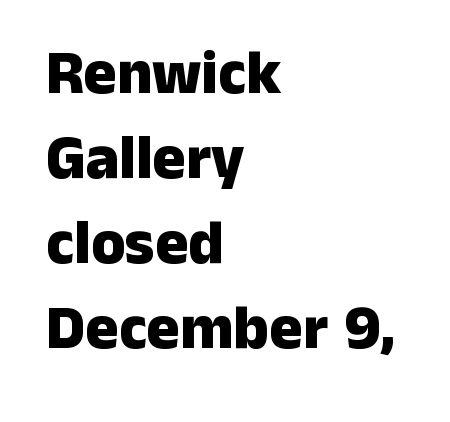
{"serif": "no", "italic": "no", "bold": "yes", "weight": "heavy", "width": "normal", "stroke_contrast": "low", "x_height": "medium", "monospaced": "no", "underline": "no", "align": "left", "line_spacing": "normal", "line_spacing_ratio": 1.37, "letter_spacing": "normal", "letter_spacing_em": 0.0, "glyph_px": 62}
